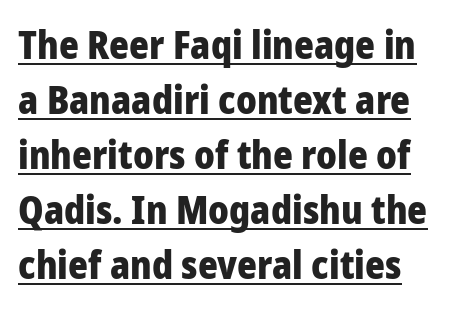
The image shows 38 px heavy sans-serif type, upright; set normal line spacing (1.45x), normal letter spacing, underlined; low stroke contrast and a medium x-height.
